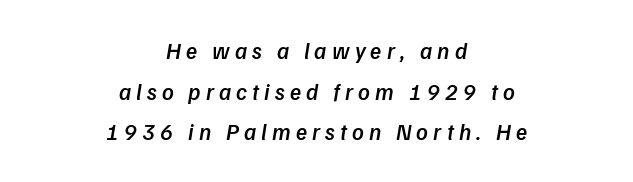
{"italic": "yes", "lean": "right", "slant_degrees": 9, "bold": "semi", "underline": "no", "align": "center", "line_spacing_ratio": 1.77, "letter_spacing": "wide", "letter_spacing_em": 0.22, "glyph_px": 23}
